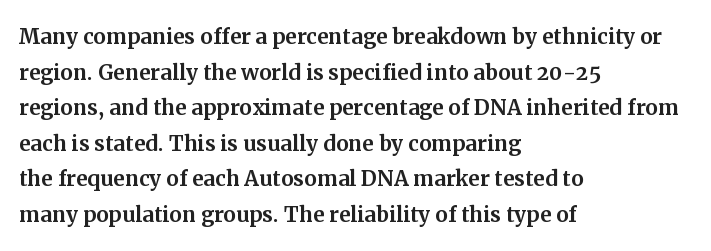
Q: Is the text italic (slanted)? A: No, it is upright.
Q: Is the typeface a serif or a sans-serif typeface? A: Serif.
Q: Is the text underlined? A: No.
Q: How is the paragraph aligned? A: Left-aligned.
Q: Is the spacing between letters normal or unusually wide? A: Normal.
Q: Is the spacing between lines tight, normal or loose? A: Normal.
Q: Width (condensed, normal, or wide)? A: Normal.
Q: Stroke contrast? A: Medium.
Q: x-height? A: Medium.
Q: Monospaced? A: No.
